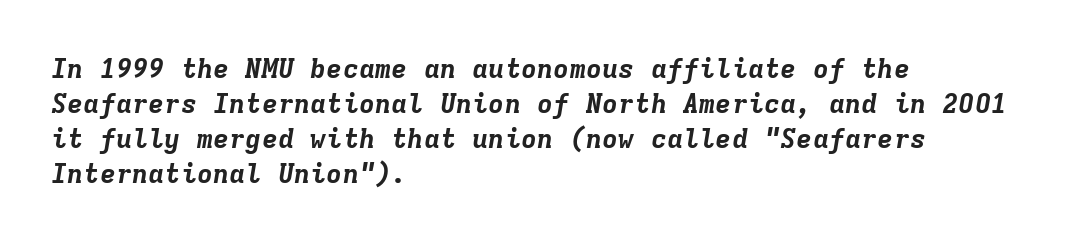
Q: Is the text bold? A: Yes.
Q: Is the text italic (slanted)? A: Yes, it leans right by about 9 degrees.
Q: Is the text underlined? A: No.
Q: How is the paragraph aligned? A: Left-aligned.
Q: Is the spacing between letters normal or unusually wide? A: Normal.
Q: Is the spacing between lines tight, normal or loose? A: Normal.
